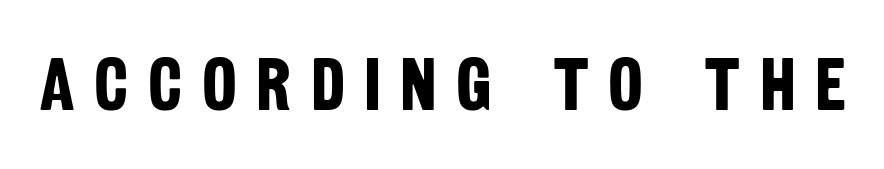
Q: Is the text bold? A: Yes.
Q: Is the typeface a serif or a sans-serif typeface? A: Sans-serif.
Q: Is the text underlined? A: No.
Q: Is the spacing between letters normal or unusually wide? A: Unusually wide.
Q: Width (condensed, normal, or wide)? A: Condensed.
Q: Stroke contrast? A: Low.
Q: x-height? A: Large.
Q: Monospaced? A: No.
